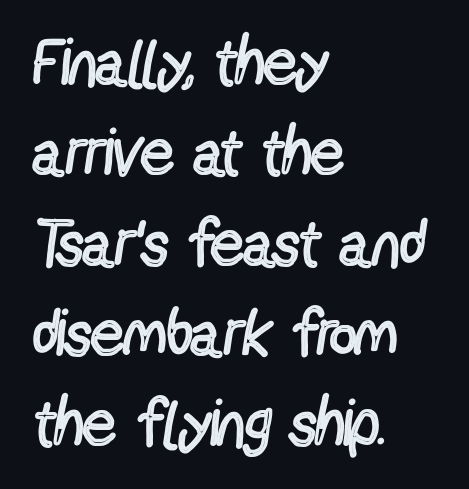
Glyph-to-glyph distance matches everyday printed text. Nobody drew a line under any word here. Each stroke keeps to a modest, everyday thickness or less. Varying glyph widths throughout — classic text-font behaviour. Line beginnings align vertically; line endings do not.
